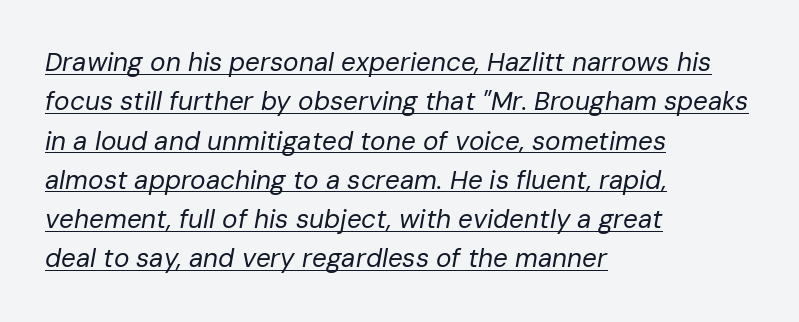
The image shows 26 px text type, italic (leaning right); set left-aligned, normal line spacing (1.51x), normal letter spacing, underlined.
